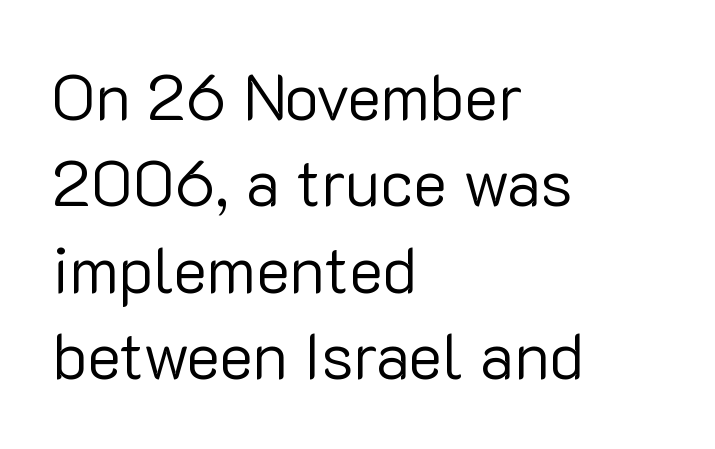
The image shows 64 px regular-weight sans-serif type, upright; set left-aligned, normal line spacing (1.35x), normal letter spacing, not underlined; low stroke contrast and a medium x-height.
